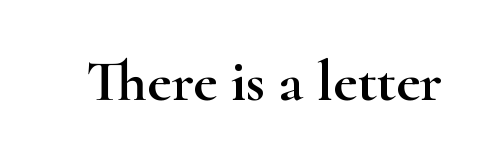
The image shows 58 px wide serif type, upright; set normal letter spacing, not underlined; high stroke contrast and a small x-height.
